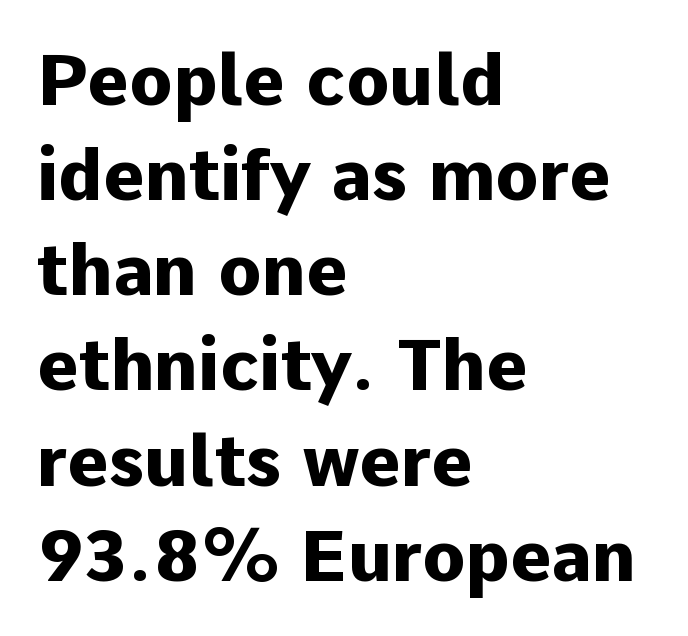
{"serif": "no", "italic": "no", "bold": "yes", "weight": "heavy", "width": "normal", "stroke_contrast": "low", "x_height": "medium", "monospaced": "no", "underline": "no", "align": "left", "line_spacing": "normal", "line_spacing_ratio": 1.34, "letter_spacing": "normal", "letter_spacing_em": 0.0, "glyph_px": 71}
